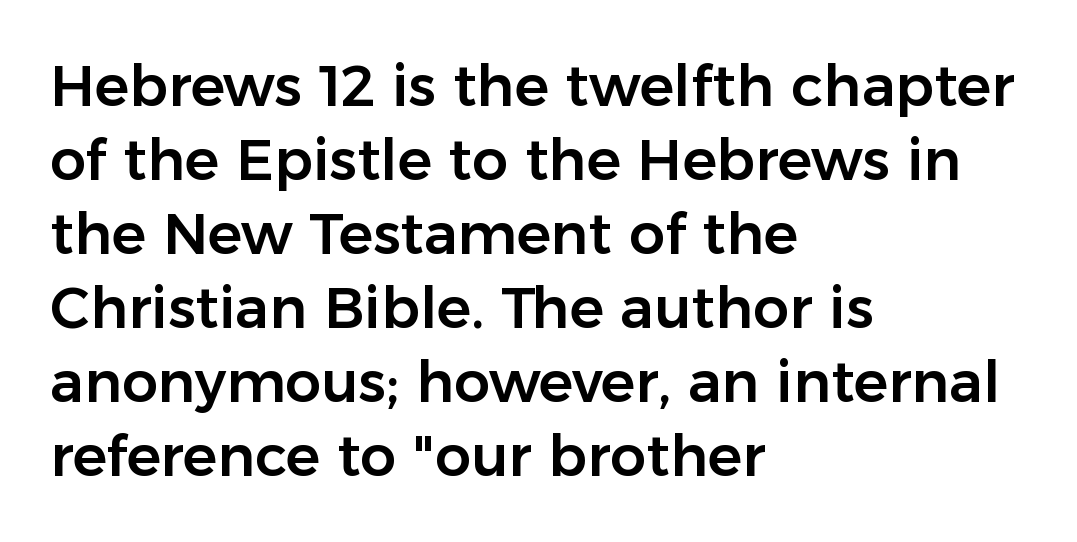
The text block is weighted toward the left margin, trailing off unevenly rightward. The letters carry no serifs — their stems end cleanly without finishing strokes. The letters sit at their default tracking, neither squeezed nor spread. Does the leading feel generous? No, just average. The rendering uses natural spacing where letterforms have individual widths. A clean baseline with only descenders dipping below it.
